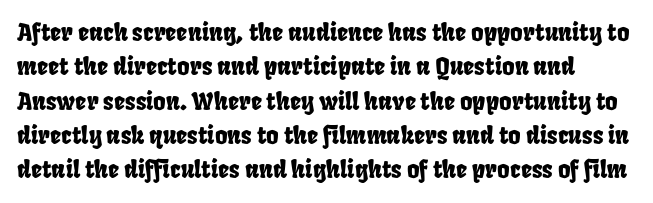
Q: Is the text underlined? A: No.
Q: Is the spacing between letters normal or unusually wide? A: Normal.
Q: Is the spacing between lines tight, normal or loose? A: Normal.
